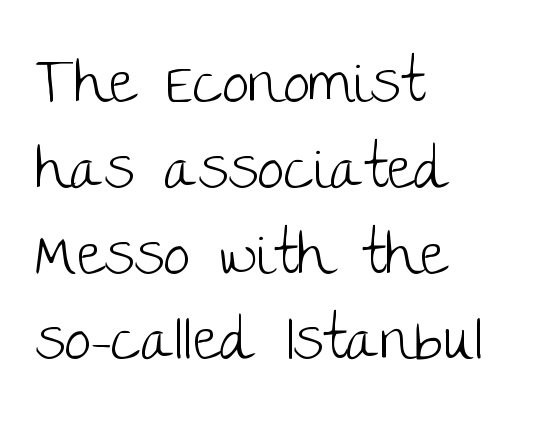
The image shows 60 px light sans-serif type, upright; set left-aligned, normal line spacing (1.43x), normal letter spacing, not underlined; low stroke contrast and a large x-height.
